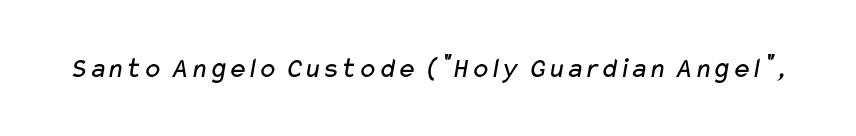
In terms of letterform style, serifs are entirely absent. Stems and bowls with no extra thickness — not bold. Students, note that the glyphs here touch the page at normal intervals. Looks like regular typesetting: each glyph gets only the width it needs. Rule under the text: the space is simply empty.
